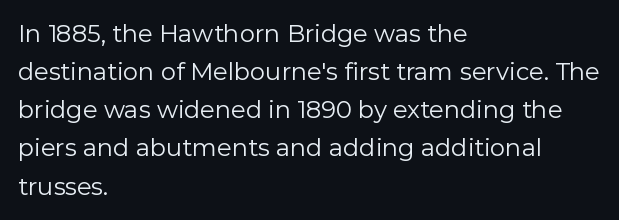
{"italic": "no", "bold": "no", "underline": "no", "align": "left", "line_spacing": "normal", "line_spacing_ratio": 1.59, "letter_spacing": "normal", "letter_spacing_em": 0.0, "glyph_px": 24}
